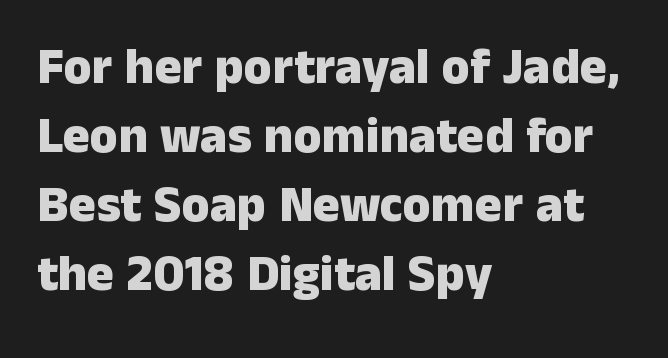
The image shows 51 px heavy sans-serif type, upright; set left-aligned, normal line spacing (1.35x), normal letter spacing, not underlined; low stroke contrast and a medium x-height.
